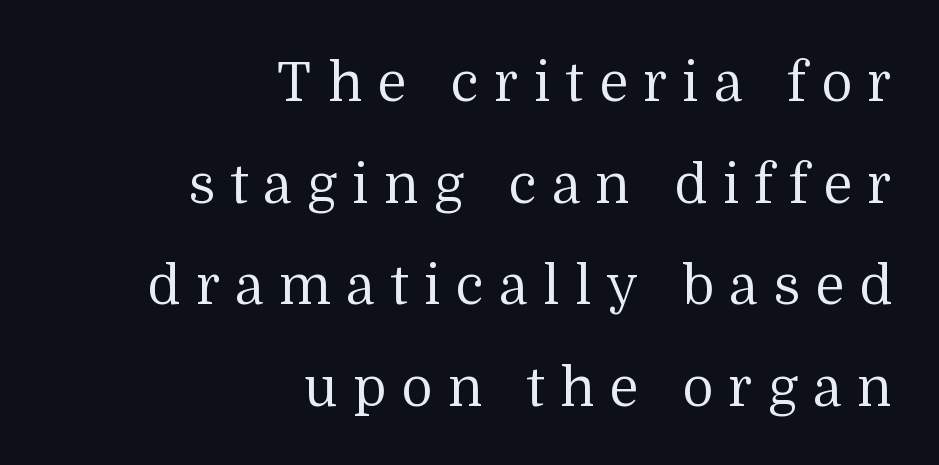
Q: Is the text bold? A: No.
Q: Is the text italic (slanted)? A: No, it is upright.
Q: Is the typeface a serif or a sans-serif typeface? A: Serif.
Q: Is the text underlined? A: No.
Q: How is the paragraph aligned? A: Right-aligned.
Q: Is the spacing between letters normal or unusually wide? A: Unusually wide.
Q: Width (condensed, normal, or wide)? A: Normal.
Q: Stroke contrast? A: Medium.
Q: x-height? A: Medium.
Q: Monospaced? A: No.
